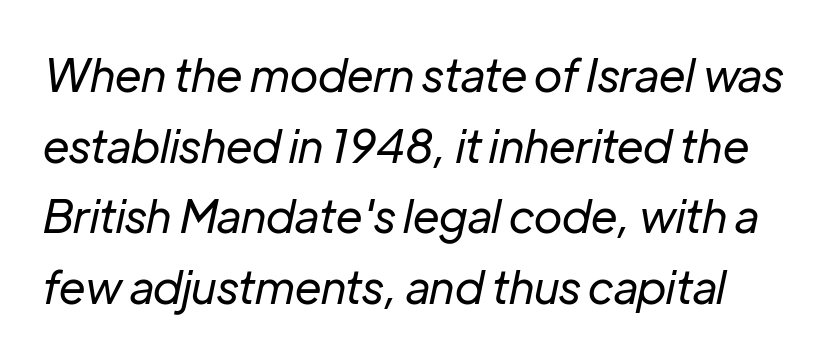
Caption: standard tracking, unaltered. A typesetter would mark this as italic. The area under the type is left untouched. In terms of leading, this rendering sits right in the middle.
